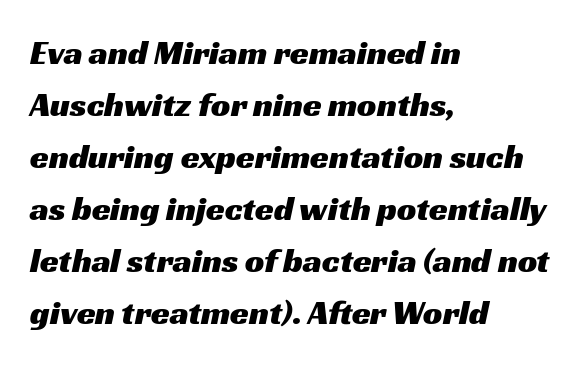
The image shows 34 px wide sans-serif type; set left-aligned, normal line spacing (1.53x), normal letter spacing, not underlined; medium stroke contrast and a medium x-height.
